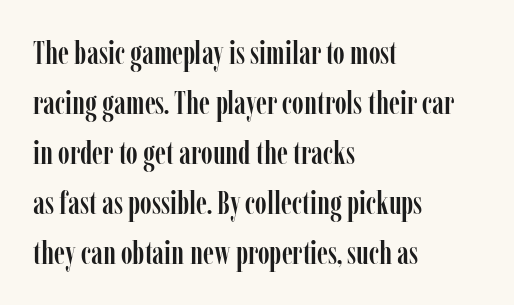
Q: Is the text italic (slanted)? A: No, it is upright.
Q: Is the typeface a serif or a sans-serif typeface? A: Serif.
Q: Is the text underlined? A: No.
Q: How is the paragraph aligned? A: Left-aligned.
Q: Is the spacing between letters normal or unusually wide? A: Normal.
Q: Is the spacing between lines tight, normal or loose? A: Normal.
Q: Width (condensed, normal, or wide)? A: Condensed.
Q: Stroke contrast? A: Low.
Q: x-height? A: Medium.
Q: Monospaced? A: No.
